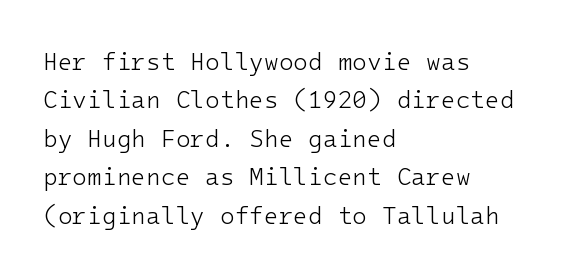
Plain, unruled lines of type. No heavy texture on the line: the type isn't bold. Look at the tracking — it's just the regular setting, nothing added. The axis of the letterforms is exactly vertical. The rows are spaced the way most documents space them.
